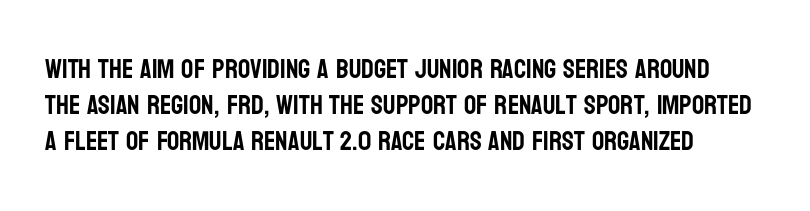
Quick note: underline off. Rows of type keep a routine distance in the vertical direction. Quick note: not italic, upright. Tracking value appears to be zero — textbook default spacing.
